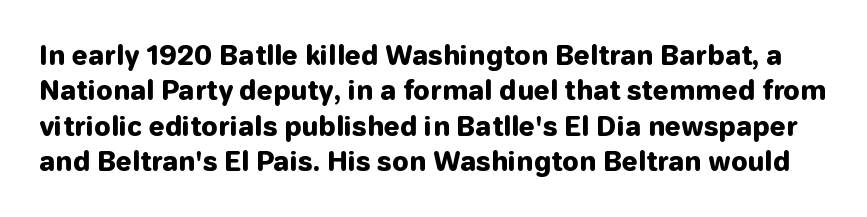
The image shows 26 px bold type, upright; set normal line spacing (1.36x), normal letter spacing, not underlined.
